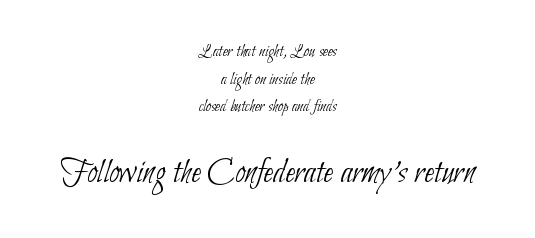
Q: Is the text bold? A: No.
Q: Is the typeface a serif or a sans-serif typeface? A: Sans-serif.
Q: Is the text underlined? A: No.
Q: How is the paragraph aligned? A: Centered.
Q: Is the spacing between letters normal or unusually wide? A: Normal.
Q: Is the spacing between lines tight, normal or loose? A: Normal.
Q: Which block of text is set in a larger size, the first (top) or the second (bottom)? A: The second (bottom) one.
Q: Width (condensed, normal, or wide)? A: Condensed.
Q: Stroke contrast? A: Low.
Q: x-height? A: Small.
Q: Monospaced? A: No.
